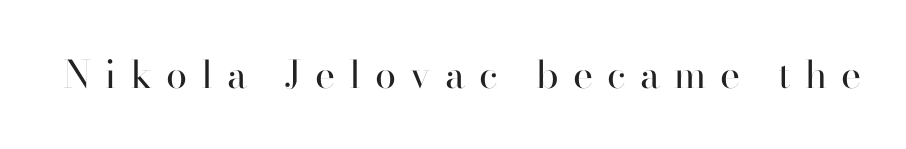
The image shows 38 px regular-weight sans-serif type, upright; set unusually wide letter spacing (+0.37 em), not underlined; high stroke contrast and a small x-height.
